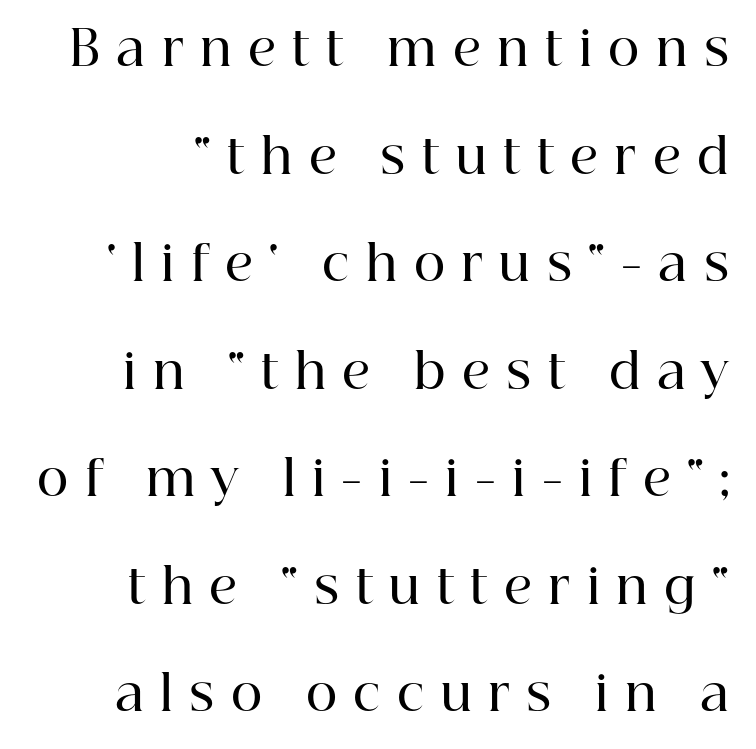
The image shows 48 px semibold serif type, upright; set loose line spacing (2.24x), unusually wide letter spacing (+0.34 em), not underlined; high stroke contrast and a medium x-height.
